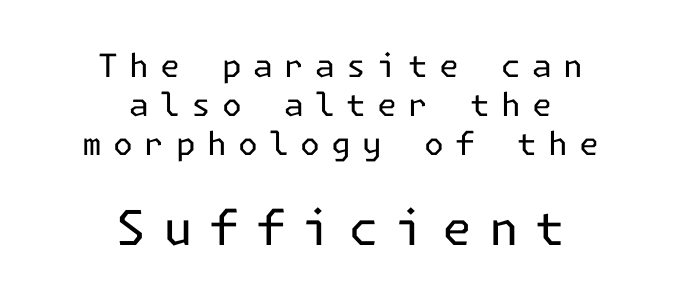
The face looks like a standard text weight, possibly lighter. In this sample the second text group is rendered at the bigger scale. Letter spacing: wide. Notice how the passage keeps no hard edge, just a central spine.
